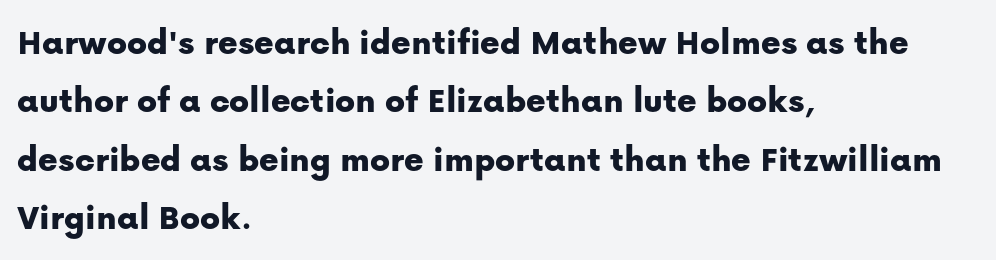
The image shows 37 px sans-serif type, upright; set left-aligned, normal line spacing (1.58x), normal letter spacing, not underlined; low stroke contrast and a medium x-height.
